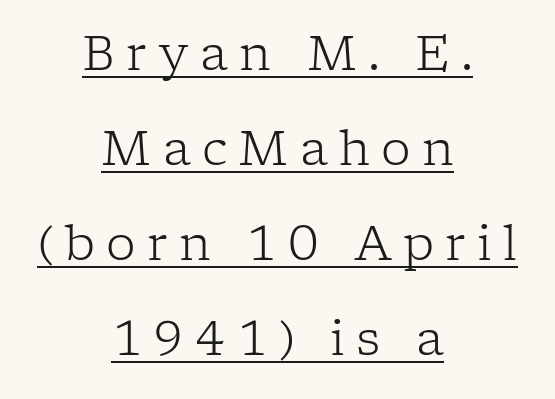
The text block is weighted toward neither margin, spreading evenly from the middle. Italic: no, the glyphs are upright roman. Spacing between characters has been opened up far beyond the box default. The letters advance in unequal steps, a hallmark of proportional type. Letterform terminals end in serifs throughout the passage. This reads as an unemphasized weight, regular at the heaviest.
